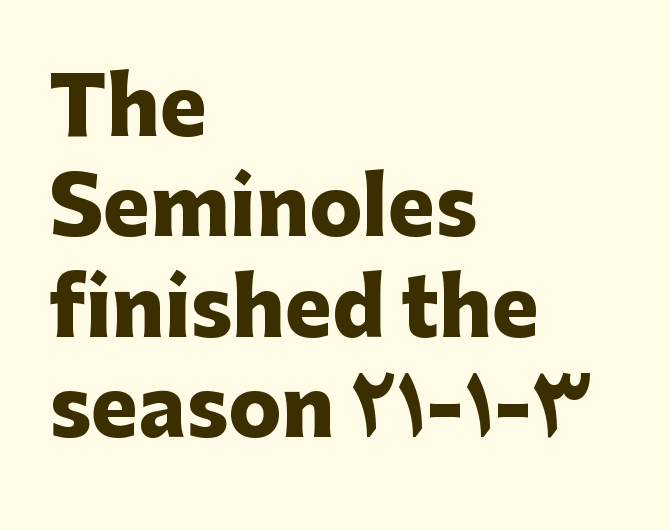
Q: Is the text bold? A: Yes.
Q: Is the text italic (slanted)? A: No, it is upright.
Q: Is the typeface a serif or a sans-serif typeface? A: Sans-serif.
Q: Is the text underlined? A: No.
Q: How is the paragraph aligned? A: Left-aligned.
Q: Is the spacing between letters normal or unusually wide? A: Normal.
Q: Is the spacing between lines tight, normal or loose? A: Normal.
Q: Width (condensed, normal, or wide)? A: Normal.
Q: Stroke contrast? A: Low.
Q: x-height? A: Medium.
Q: Monospaced? A: No.
